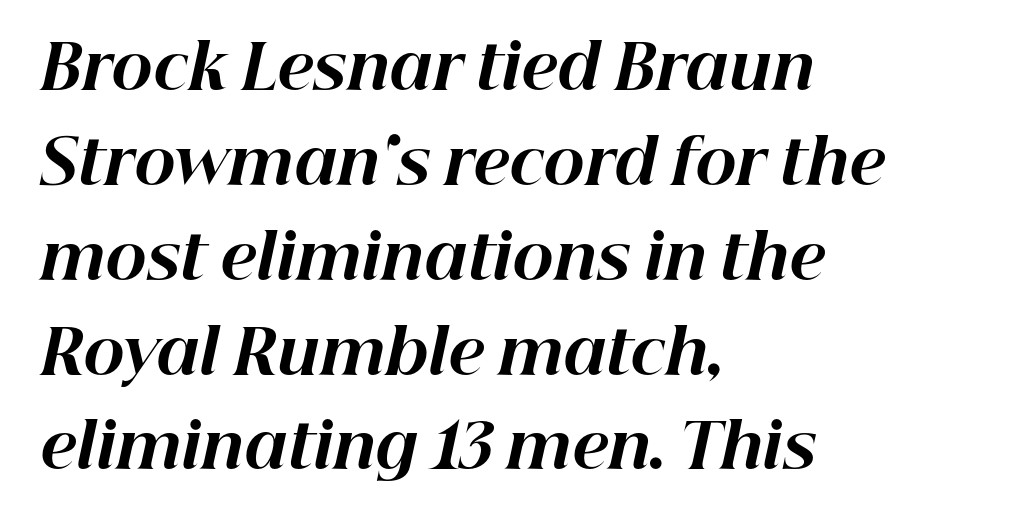
Q: Is the text bold? A: Yes.
Q: Is the text italic (slanted)? A: Yes, it leans right by about 12 degrees.
Q: Is the text underlined? A: No.
Q: How is the paragraph aligned? A: Left-aligned.
Q: Is the spacing between letters normal or unusually wide? A: Normal.
Q: Is the spacing between lines tight, normal or loose? A: Normal.
Q: Width (condensed, normal, or wide)? A: Normal.
Q: Stroke contrast? A: High.
Q: x-height? A: Medium.
Q: Monospaced? A: No.
